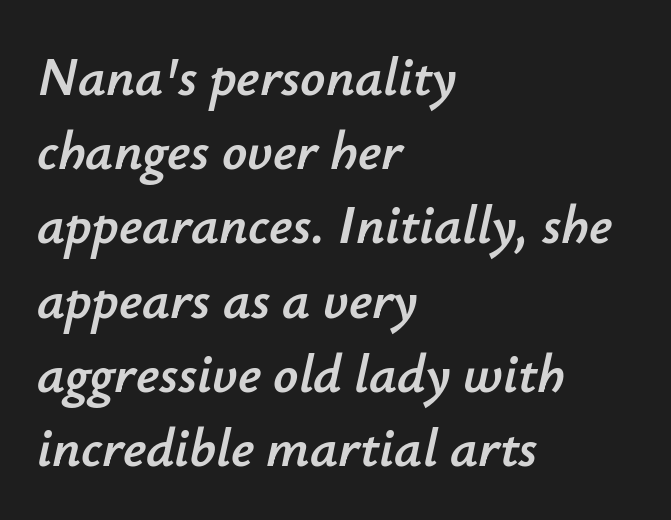
The image shows 55 px text type, italic (leaning right); set left-aligned, normal line spacing (1.35x), normal letter spacing, not underlined; low stroke contrast and a small x-height.
